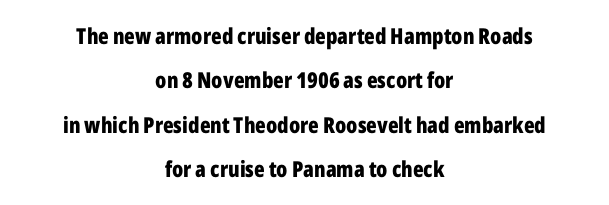
Q: Is the text bold? A: Yes.
Q: Is the text italic (slanted)? A: No, it is upright.
Q: Is the text underlined? A: No.
Q: How is the paragraph aligned? A: Centered.
Q: Is the spacing between letters normal or unusually wide? A: Normal.
Q: Is the spacing between lines tight, normal or loose? A: Loose.
